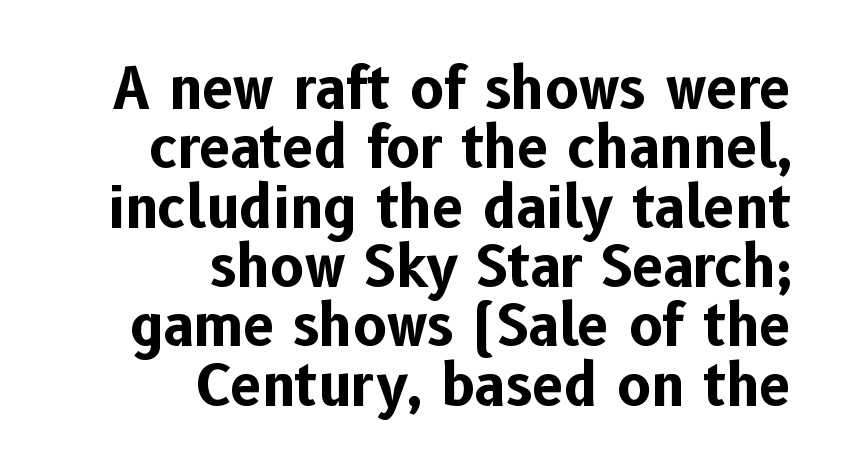
The image shows 56 px bold sans-serif type, upright; set right-aligned, tight line spacing (1.06x), normal letter spacing, not underlined; low stroke contrast and a medium x-height.
